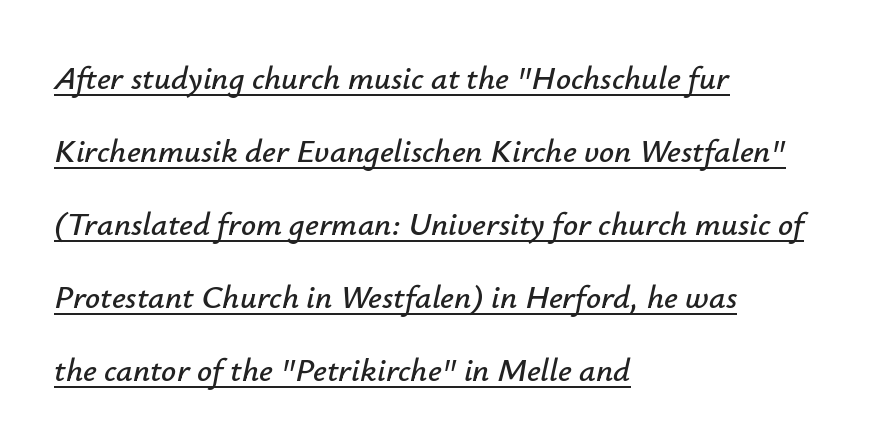
The rendering applies a slant to the glyphs. Here the designer chose a conventional face with non-uniform glyph widths. Is there an underline? Yes — a line sits under the letters. Short and long lines alike share a common starting point at left. The face used here is rendered with its standard letterfit.
